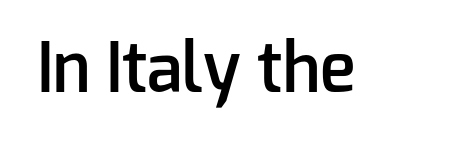
The image shows 67 px semibold sans-serif type, upright; set normal letter spacing, not underlined; low stroke contrast and a medium x-height.
